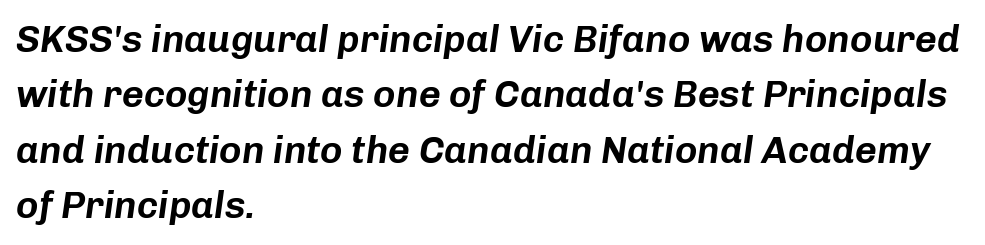
{"italic": "yes", "lean": "right", "slant_degrees": 8, "width": "normal", "stroke_contrast": "low", "x_height": "medium", "monospaced": "no", "underline": "no", "align": "left", "line_spacing": "normal", "line_spacing_ratio": 1.46, "letter_spacing": "normal", "letter_spacing_em": 0.0, "glyph_px": 38}
